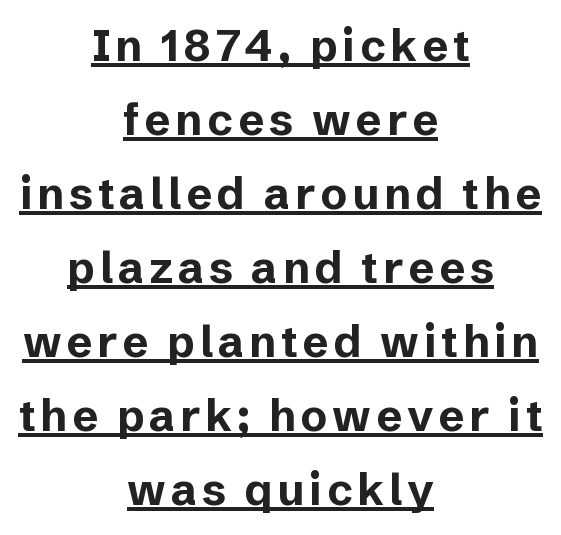
The image shows 44 px bold sans-serif type, upright; set centered, normal line spacing (1.68x), underlined; low stroke contrast and a medium x-height.
